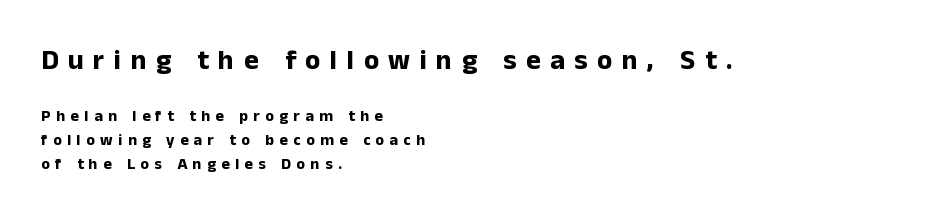
The image shows 28 px bold sans-serif type, upright; set left-aligned, normal line spacing (1.49x), unusually wide letter spacing (+0.34 em), not underlined; the first (top) block is 1.75x larger; low stroke contrast and a medium x-height.
